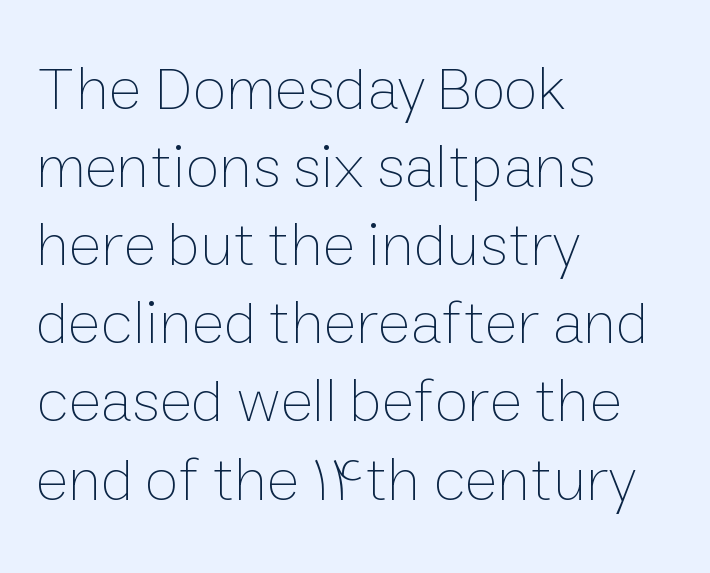
The letters advance in unequal steps, a hallmark of proportional type. Visually the block forms a straight wall on the left and a jagged coastline on the right. Posture: straight, roman, zero tilt. The vertical gap from one line to the next is medium. No word sits above an underline.
